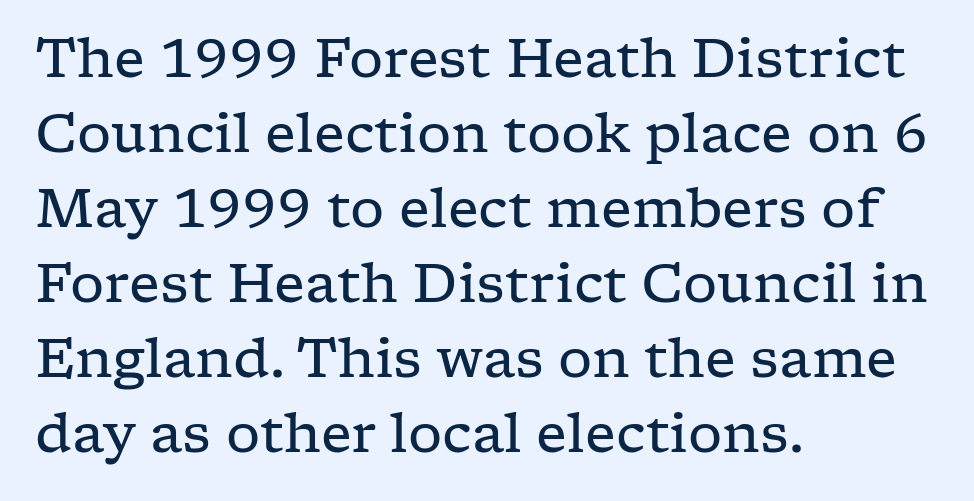
Q: Is the text bold? A: No.
Q: Is the text italic (slanted)? A: No, it is upright.
Q: Is the typeface a serif or a sans-serif typeface? A: Serif.
Q: Is the text underlined? A: No.
Q: How is the paragraph aligned? A: Left-aligned.
Q: Is the spacing between letters normal or unusually wide? A: Normal.
Q: Is the spacing between lines tight, normal or loose? A: Normal.
Q: Width (condensed, normal, or wide)? A: Wide.
Q: Stroke contrast? A: Low.
Q: x-height? A: Medium.
Q: Monospaced? A: No.
